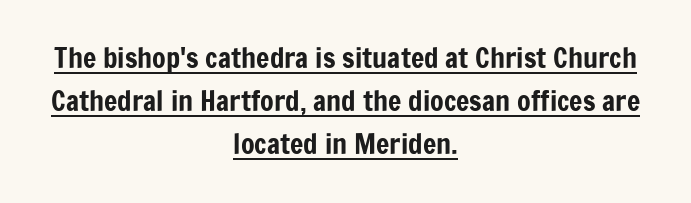
Q: Is the text italic (slanted)? A: No, it is upright.
Q: Is the typeface a serif or a sans-serif typeface? A: Sans-serif.
Q: Is the text underlined? A: Yes.
Q: How is the paragraph aligned? A: Centered.
Q: Is the spacing between letters normal or unusually wide? A: Normal.
Q: Is the spacing between lines tight, normal or loose? A: Normal.
Q: Width (condensed, normal, or wide)? A: Condensed.
Q: Stroke contrast? A: Low.
Q: x-height? A: Medium.
Q: Monospaced? A: No.
